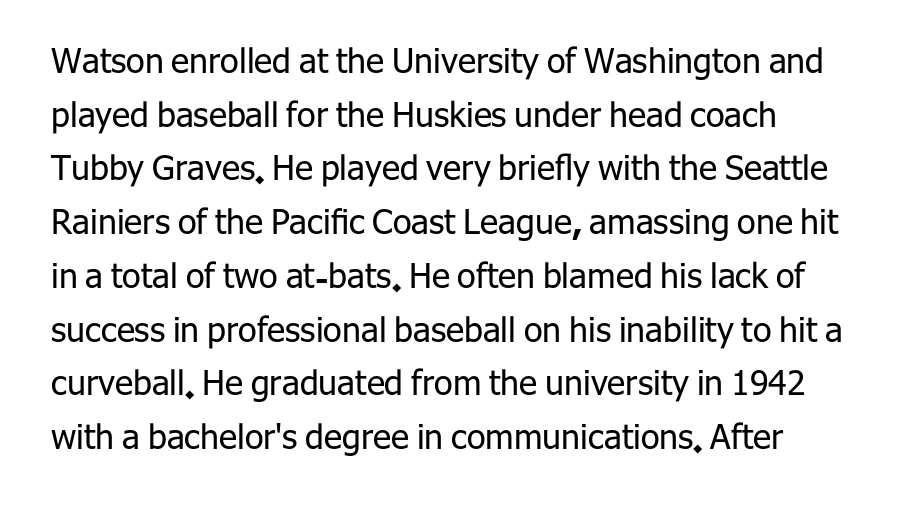
The image shows 34 px regular-weight sans-serif type, upright; set left-aligned, normal line spacing (1.58x), normal letter spacing, not underlined; low stroke contrast and a medium x-height.
